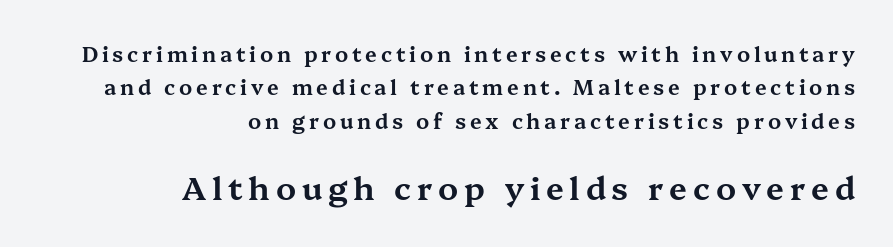
Q: Is the text italic (slanted)? A: No, it is upright.
Q: Is the typeface a serif or a sans-serif typeface? A: Serif.
Q: Is the text underlined? A: No.
Q: How is the paragraph aligned? A: Right-aligned.
Q: Is the spacing between lines tight, normal or loose? A: Normal.
Q: Which block of text is set in a larger size, the first (top) or the second (bottom)? A: The second (bottom) one.
Q: Width (condensed, normal, or wide)? A: Wide.
Q: Stroke contrast? A: Medium.
Q: x-height? A: Medium.
Q: Monospaced? A: No.
